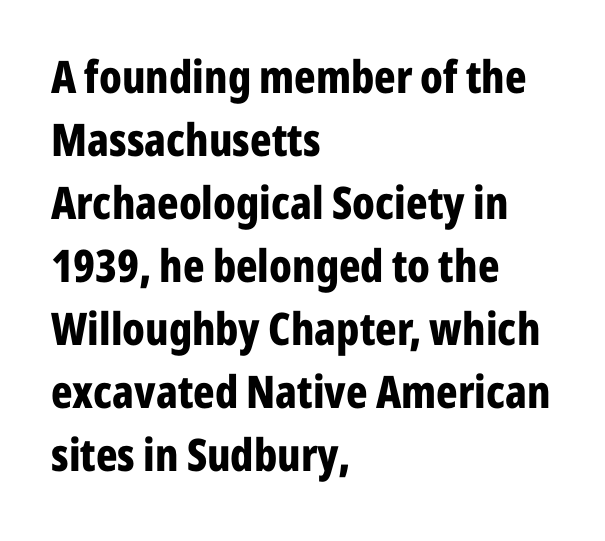
No extra tracking has been applied to these lines. The lettering stays uniformly vertical, giving the passage a roman look. Stroke thickness is high; the sample reads as a true bold. The space beneath each line is pristine and unruled. Is this a fixed-width face? No — the glyphs have proportional, varying widths.
